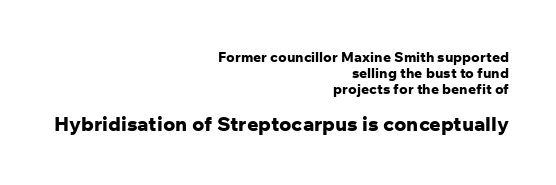
Q: Is the text bold? A: Yes.
Q: Is the text italic (slanted)? A: No, it is upright.
Q: Is the text underlined? A: No.
Q: How is the paragraph aligned? A: Right-aligned.
Q: Is the spacing between letters normal or unusually wide? A: Normal.
Q: Is the spacing between lines tight, normal or loose? A: Tight.
Q: Which block of text is set in a larger size, the first (top) or the second (bottom)? A: The second (bottom) one.
